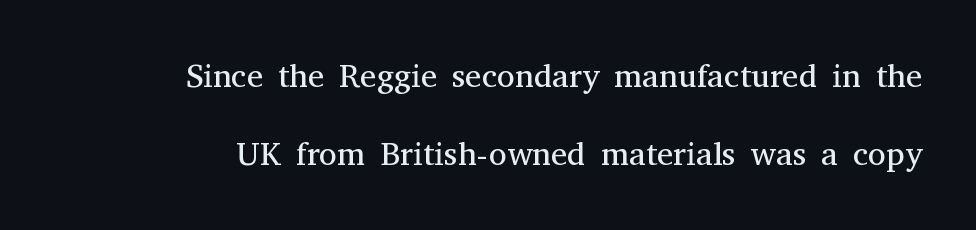
Q: Is the text bold? A: No.
Q: Is the text italic (slanted)? A: No, it is upright.
Q: Is the typeface a serif or a sans-serif typeface? A: Serif.
Q: Is the text underlined? A: No.
Q: How is the paragraph aligned? A: Right-aligned.
Q: Is the spacing between letters normal or unusually wide? A: Normal.
Q: Is the spacing between lines tight, normal or loose? A: Loose.
Q: Width (condensed, normal, or wide)? A: Normal.
Q: Stroke contrast? A: Medium.
Q: x-height? A: Medium.
Q: Monospaced? A: No.
